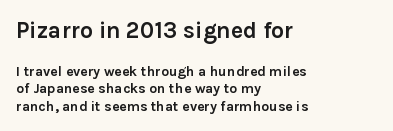
{"italic": "no", "bold": "yes", "underline": "no", "align": "left", "line_spacing_ratio": 1.24, "letter_spacing": "normal", "letter_spacing_em": 0.0, "larger_block": "first", "size_ratio": 1.64, "glyph_px": 23}
